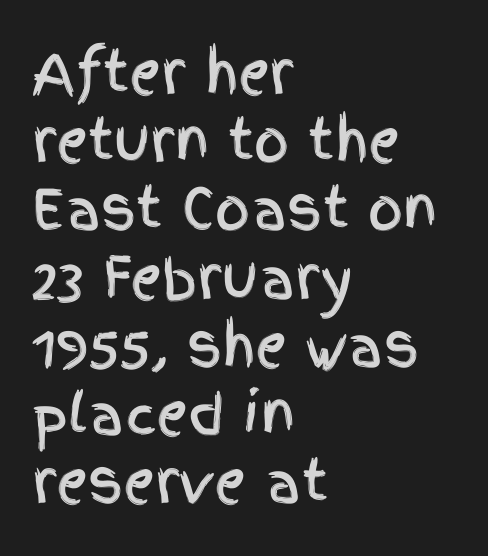
The designer went with a sans here, leaving each stem footless. The typesetter chose a ragged-right arrangement here. Check the space under the baseline: it is left empty. Do the characters align in a grid? No, the font is proportional. Notice how the stems are strictly vertical — no italics here. Default kerning and tracking; the words read as compact shapes.
